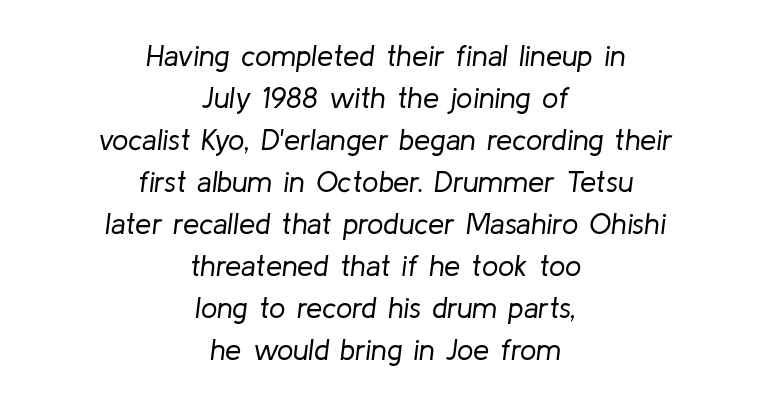
{"italic": "yes", "lean": "right", "slant_degrees": 8, "bold": "no", "weight": "regular", "width": "normal", "stroke_contrast": "low", "x_height": "medium", "monospaced": "no", "underline": "no", "align": "center", "line_spacing": "normal", "line_spacing_ratio": 1.45, "letter_spacing": "normal", "letter_spacing_em": 0.0, "glyph_px": 29}
